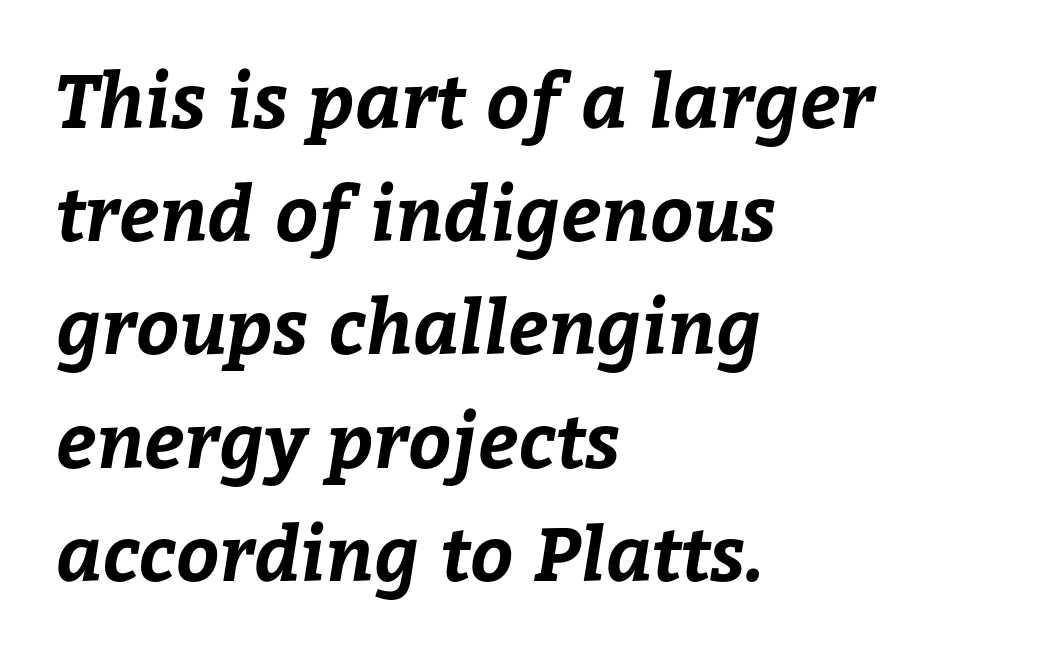
{"bold": "yes", "weight": "bold", "width": "normal", "stroke_contrast": "low", "x_height": "medium", "monospaced": "no", "underline": "no", "align": "left", "line_spacing": "normal", "line_spacing_ratio": 1.51, "letter_spacing": "normal", "letter_spacing_em": 0.0, "glyph_px": 75}
